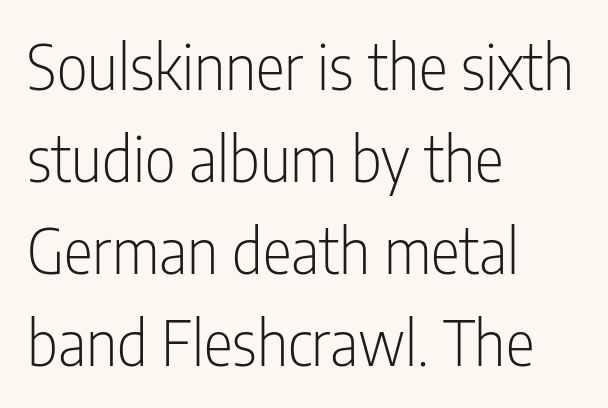
Q: Is the text bold? A: No.
Q: Is the text italic (slanted)? A: No, it is upright.
Q: Is the typeface a serif or a sans-serif typeface? A: Sans-serif.
Q: Is the text underlined? A: No.
Q: How is the paragraph aligned? A: Left-aligned.
Q: Is the spacing between letters normal or unusually wide? A: Normal.
Q: Is the spacing between lines tight, normal or loose? A: Normal.
Q: Width (condensed, normal, or wide)? A: Condensed.
Q: Stroke contrast? A: Low.
Q: x-height? A: Medium.
Q: Monospaced? A: No.
